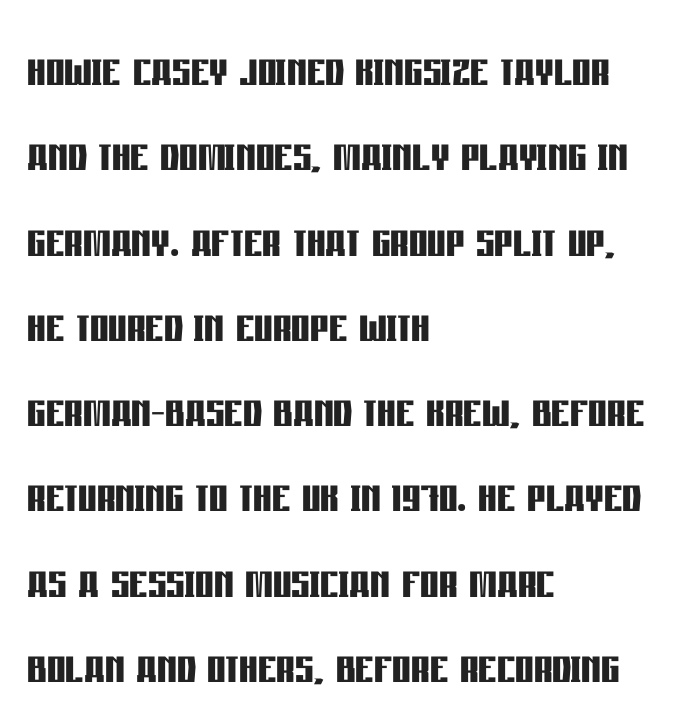
Q: Is the text bold? A: Yes.
Q: Is the text italic (slanted)? A: No, it is upright.
Q: Is the typeface a serif or a sans-serif typeface? A: Sans-serif.
Q: Is the text underlined? A: No.
Q: How is the paragraph aligned? A: Left-aligned.
Q: Is the spacing between letters normal or unusually wide? A: Normal.
Q: Is the spacing between lines tight, normal or loose? A: Normal.
Q: Width (condensed, normal, or wide)? A: Condensed.
Q: Stroke contrast? A: Low.
Q: x-height? A: Large.
Q: Monospaced? A: No.
